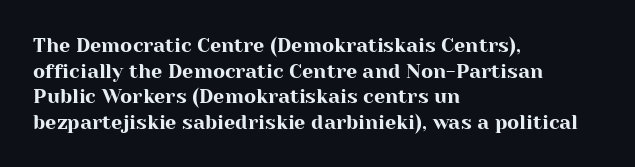
The image shows 20 px text type, upright; set left-aligned, normal line spacing (1.28x), normal letter spacing, not underlined.
